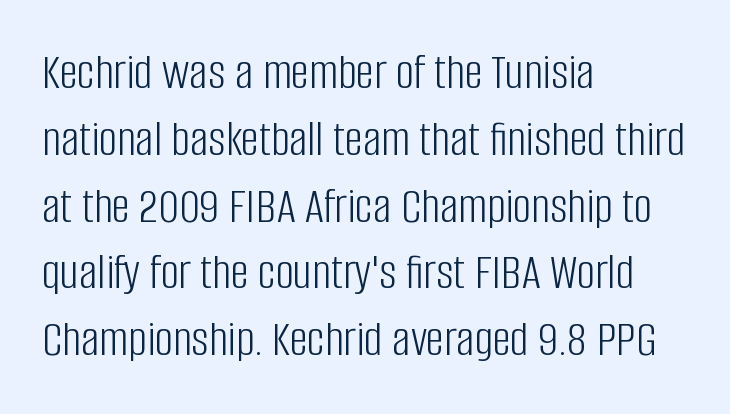
{"serif": "no", "italic": "no", "bold": "no", "weight": "light", "width": "condensed", "stroke_contrast": "low", "x_height": "large", "monospaced": "no", "underline": "no", "align": "left", "line_spacing": "normal", "line_spacing_ratio": 1.31, "letter_spacing": "normal", "letter_spacing_em": 0.0, "glyph_px": 51}
